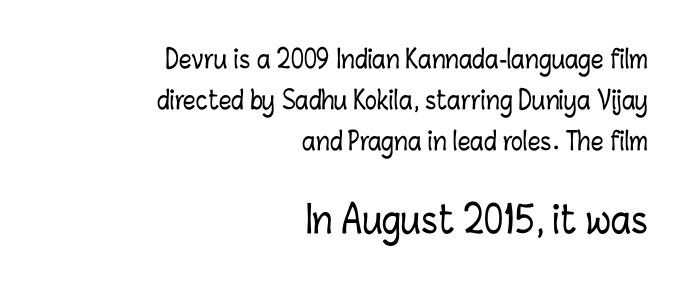
{"italic": "no", "width": "condensed", "stroke_contrast": "low", "x_height": "medium", "monospaced": "no", "underline": "no", "align": "right", "line_spacing": "normal", "line_spacing_ratio": 1.64, "letter_spacing": "normal", "letter_spacing_em": 0.0, "larger_block": "second", "size_ratio": 1.48, "glyph_px": 37}
